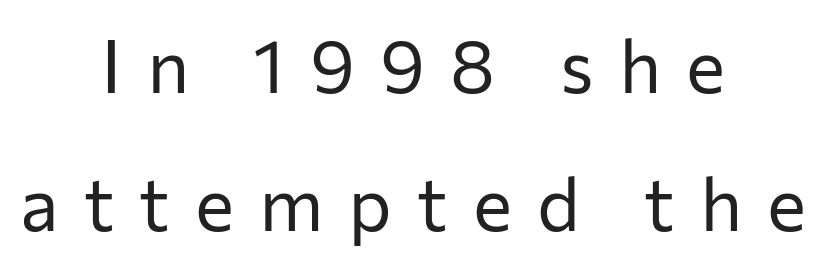
The image shows 74 px regular-weight sans-serif type, upright; set centered, line spacing 1.86x, unusually wide letter spacing (+0.34 em), not underlined; low stroke contrast and a medium x-height.
